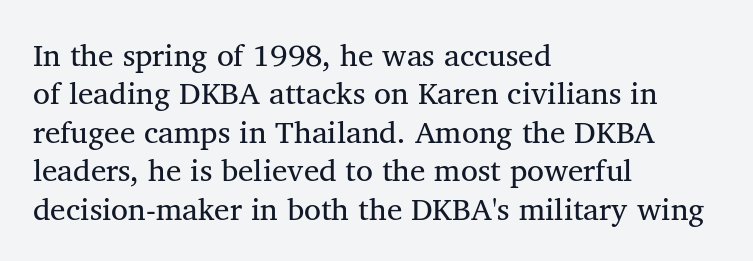
Q: Is the text bold? A: No.
Q: Is the typeface a serif or a sans-serif typeface? A: Serif.
Q: Is the text underlined? A: No.
Q: How is the paragraph aligned? A: Left-aligned.
Q: Is the spacing between letters normal or unusually wide? A: Normal.
Q: Width (condensed, normal, or wide)? A: Normal.
Q: Stroke contrast? A: Medium.
Q: x-height? A: Medium.
Q: Monospaced? A: No.
